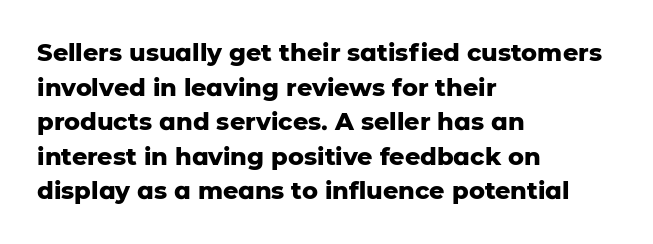
Rule under the text: the space is simply empty. Nothing unusual about the tracking: characters are spaced as the font intends. Leading: standard. This sample uses an upright cut, with every glyph sitting square on the baseline. Set as a true bold cut, around the 700 mark. Line beginnings align vertically; line endings do not.
